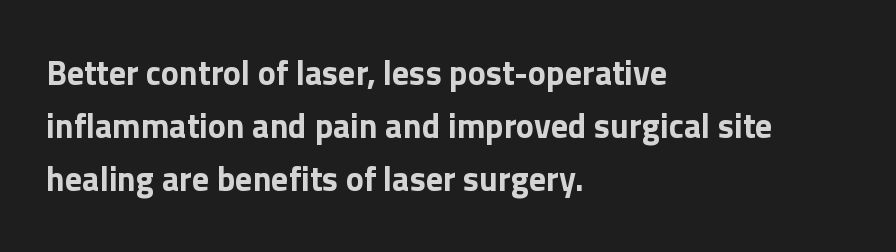
The image shows 34 px bold sans-serif type, upright; set left-aligned, normal line spacing (1.56x), normal letter spacing, not underlined; a medium x-height.
